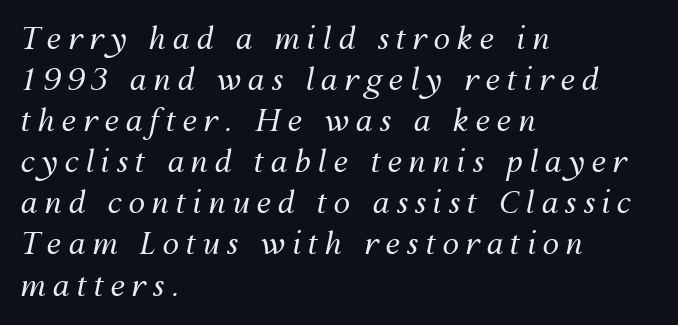
The glyphs are unaccompanied by any horizontal stroke below them. Observe the lean: these are italic letterforms. If you drew a ruler down the left edge, every line would touch it. Proportional: the letters do not fall into vertical columns.
